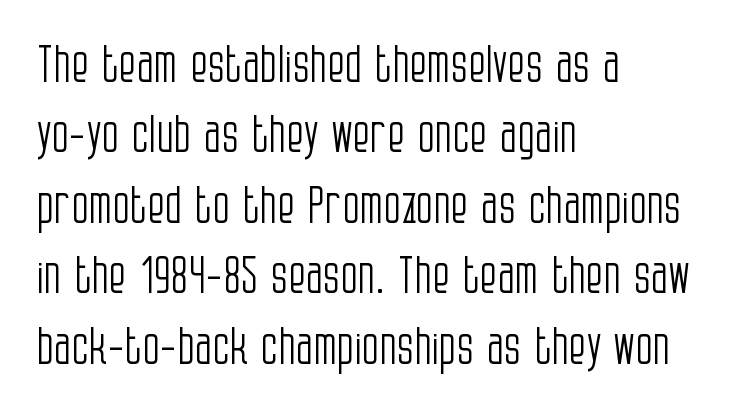
{"serif": "no", "italic": "no", "bold": "no", "weight": "light", "width": "condensed", "stroke_contrast": "low", "x_height": "large", "monospaced": "no", "underline": "no", "align": "left", "line_spacing": "normal", "line_spacing_ratio": 1.38, "letter_spacing": "normal", "letter_spacing_em": 0.0, "glyph_px": 51}
